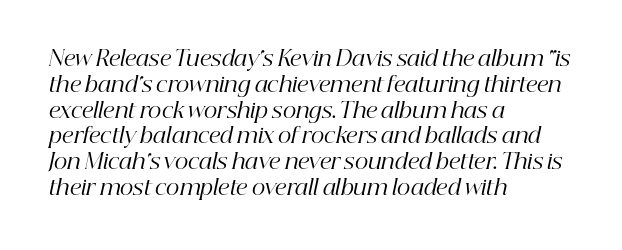
The image shows 21 px text type, italic (leaning right); set left-aligned, line spacing 1.23x, normal letter spacing, not underlined.
